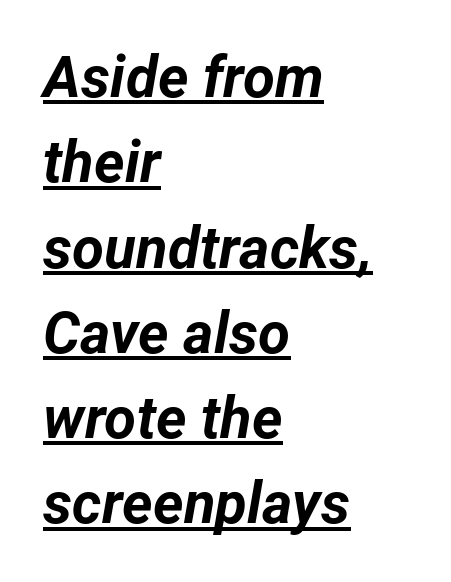
{"italic": "yes", "lean": "right", "slant_degrees": 12, "bold": "yes", "weight": "bold", "width": "normal", "stroke_contrast": "low", "x_height": "medium", "monospaced": "no", "underline": "yes", "align": "left", "line_spacing": "normal", "line_spacing_ratio": 1.47, "letter_spacing": "normal", "letter_spacing_em": 0.0, "glyph_px": 58}
